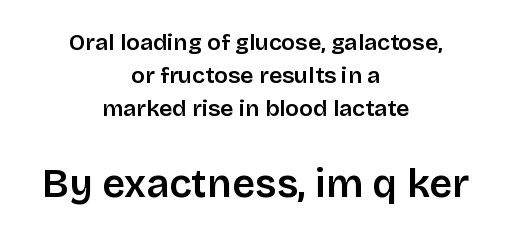
You get the small type first, then a jump to larger type. This rendering uses center alignment, leaving both contours irregular but symmetric. Typographic density is moderately raised because the face is semibold. In terms of posture, this sample is upright. A typesetter would label this face a sans.
